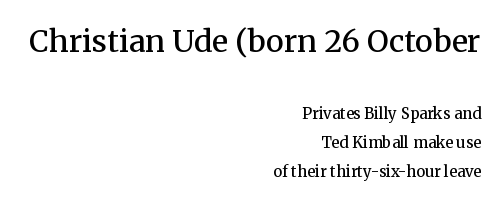
There is no visible air inserted between adjacent glyphs. The face used here is proportionally spaced, like ordinary book or web type. Unmarked baselines from the first word to the last. Casual observation: everything's shoved over to the right. Vertical strokes here are truly vertical. In this sample the first text group is rendered at the bigger scale.
